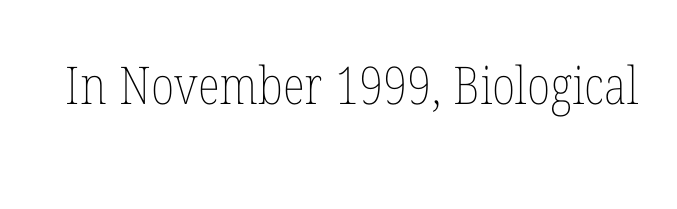
{"italic": "no", "bold": "no", "weight": "thin", "width": "condensed", "stroke_contrast": "low", "x_height": "medium", "monospaced": "no", "underline": "no", "letter_spacing": "normal", "letter_spacing_em": 0.0, "glyph_px": 52}
